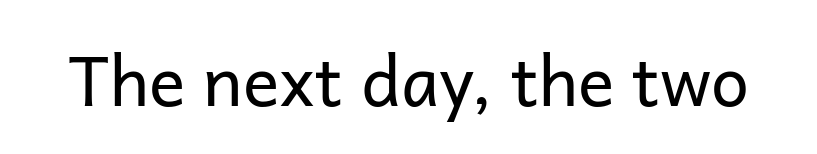
The image shows 68 px regular-weight sans-serif type, upright; set normal letter spacing, not underlined; low stroke contrast and a medium x-height.
